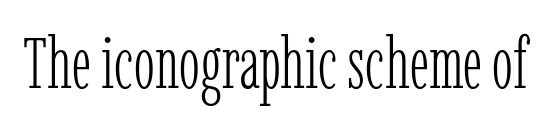
Q: Is the text bold? A: No.
Q: Is the text italic (slanted)? A: No, it is upright.
Q: Is the typeface a serif or a sans-serif typeface? A: Serif.
Q: Is the text underlined? A: No.
Q: Is the spacing between letters normal or unusually wide? A: Normal.
Q: Width (condensed, normal, or wide)? A: Condensed.
Q: Stroke contrast? A: Low.
Q: x-height? A: Medium.
Q: Monospaced? A: No.
